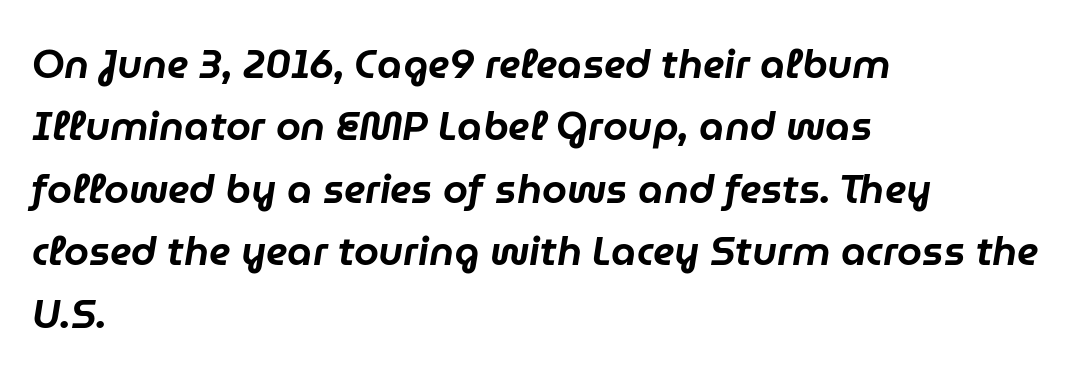
Q: Is the text italic (slanted)? A: Yes, it leans right by about 9 degrees.
Q: Is the text underlined? A: No.
Q: How is the paragraph aligned? A: Left-aligned.
Q: Is the spacing between letters normal or unusually wide? A: Normal.
Q: Is the spacing between lines tight, normal or loose? A: Normal.
Q: Width (condensed, normal, or wide)? A: Normal.
Q: Stroke contrast? A: Low.
Q: x-height? A: Medium.
Q: Monospaced? A: No.
